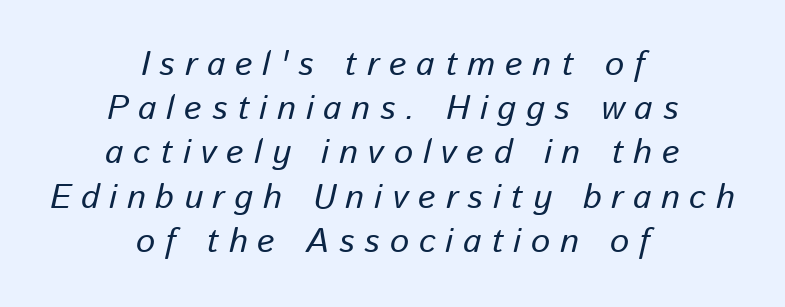
{"italic": "yes", "lean": "right", "slant_degrees": 13, "bold": "no", "weight": "regular", "width": "normal", "stroke_contrast": "low", "x_height": "medium", "monospaced": "no", "underline": "no", "align": "center", "line_spacing": "normal", "line_spacing_ratio": 1.3, "letter_spacing": "wide", "letter_spacing_em": 0.29, "glyph_px": 34}
